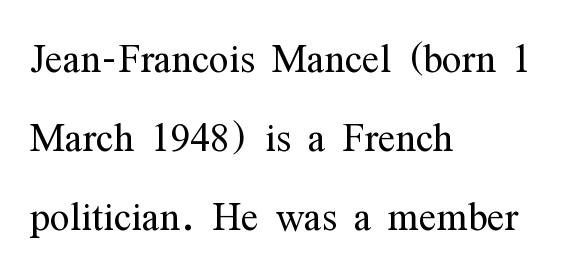
Small tapered or slab feet sit at the stroke ends, so this counts as serif. Type without underlining. These lines sit exactly where default settings would place them. This rendering leaves character spacing at its baseline value. Short and long lines alike share a common starting point at left.
